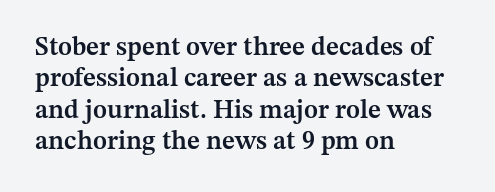
The image shows 26 px text type, upright; set left-aligned, line spacing 1.21x, normal letter spacing, not underlined.
